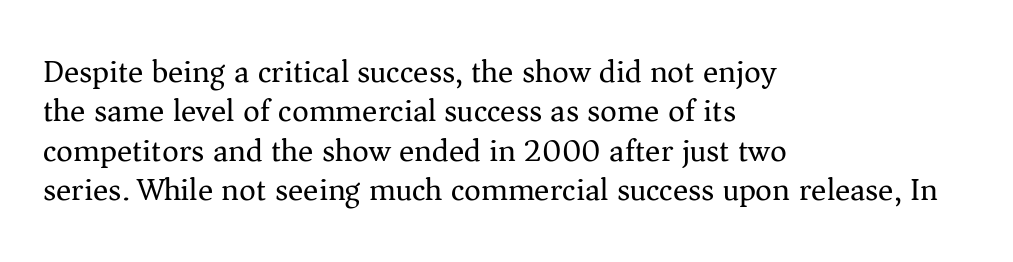
The image shows 32 px regular-weight serif type, upright; set left-aligned, line spacing 1.23x, normal letter spacing, not underlined; medium stroke contrast and a medium x-height.
